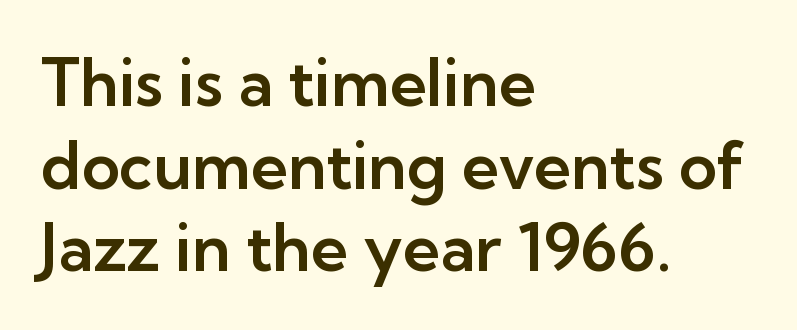
Q: Is the text italic (slanted)? A: No, it is upright.
Q: Is the typeface a serif or a sans-serif typeface? A: Sans-serif.
Q: Is the text underlined? A: No.
Q: How is the paragraph aligned? A: Left-aligned.
Q: Is the spacing between letters normal or unusually wide? A: Normal.
Q: Is the spacing between lines tight, normal or loose? A: Normal.
Q: Width (condensed, normal, or wide)? A: Normal.
Q: Stroke contrast? A: Low.
Q: x-height? A: Medium.
Q: Monospaced? A: No.
